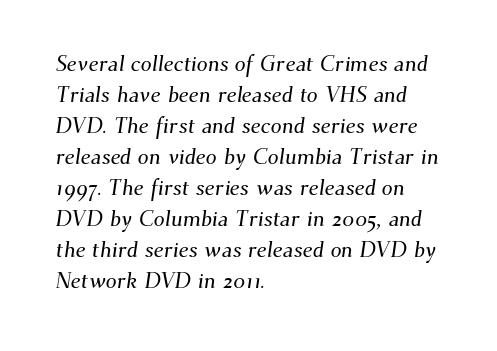
Q: Is the text underlined? A: No.
Q: How is the paragraph aligned? A: Left-aligned.
Q: Is the spacing between letters normal or unusually wide? A: Normal.
Q: Is the spacing between lines tight, normal or loose? A: Normal.
